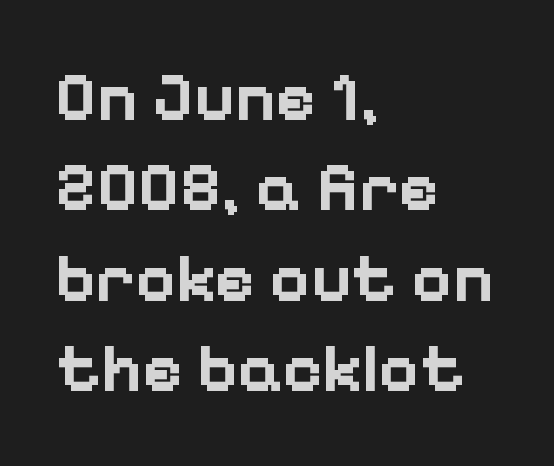
The rendering anchors every line to the left-hand side. The typeface chosen for these lines omits serifs. What stands out about the letter spacing? Nothing — it is the standard amount. Every character sits straight up, as roman type does. Each new line begins a customary step beneath the previous one.
